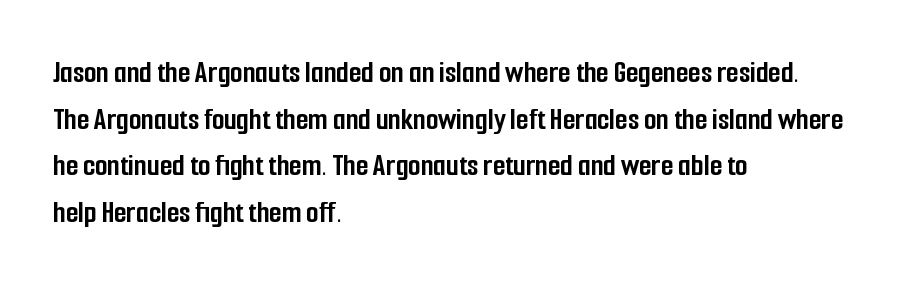
In terms of leading, this rendering sits right in the middle. Looks like regular typesetting: each glyph gets only the width it needs. Default kerning and tracking; the words read as compact shapes. The glyphs are unaccompanied by any horizontal stroke below them.
